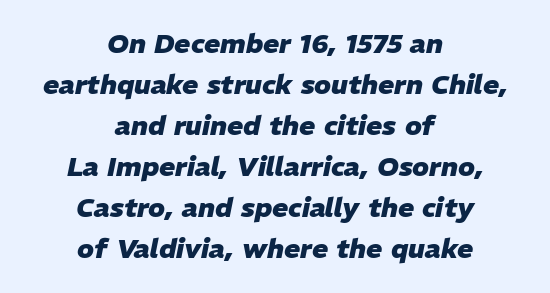
The image shows 27 px bold type, italic (leaning right); set centered, normal line spacing (1.52x), normal letter spacing, not underlined.
